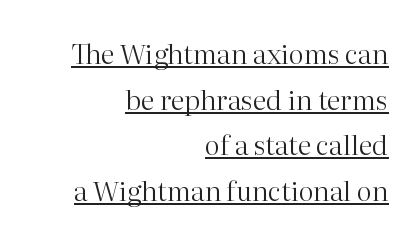
Heft: none added — not bold. Students, observe the line beneath the letters — that is underlining. The lines in this sample share a right terminus and differ only in where they begin. Each word holds together tightly as a unit, with standard inter-letter gaps.
